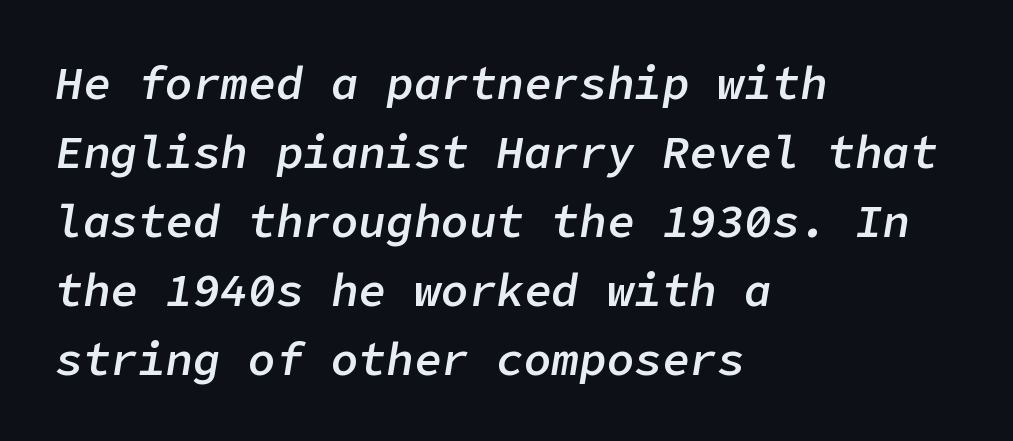
The glyphs have the mass of a demibold cut, below bold. Baseline-to-baseline distance is the conventional proportion of letter height. Reading down the block, your eye returns to a fixed left position each line. The gaps between neighbouring characters are ordinary and unremarkable.
